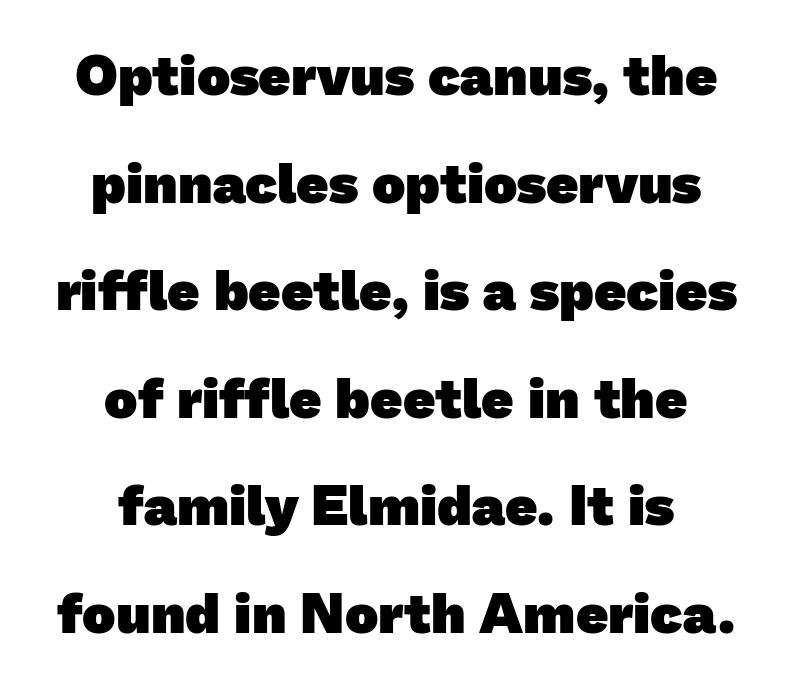
The image shows 56 px heavy sans-serif type; set centered, loose line spacing (1.92x), normal letter spacing, not underlined; low stroke contrast and a medium x-height.
